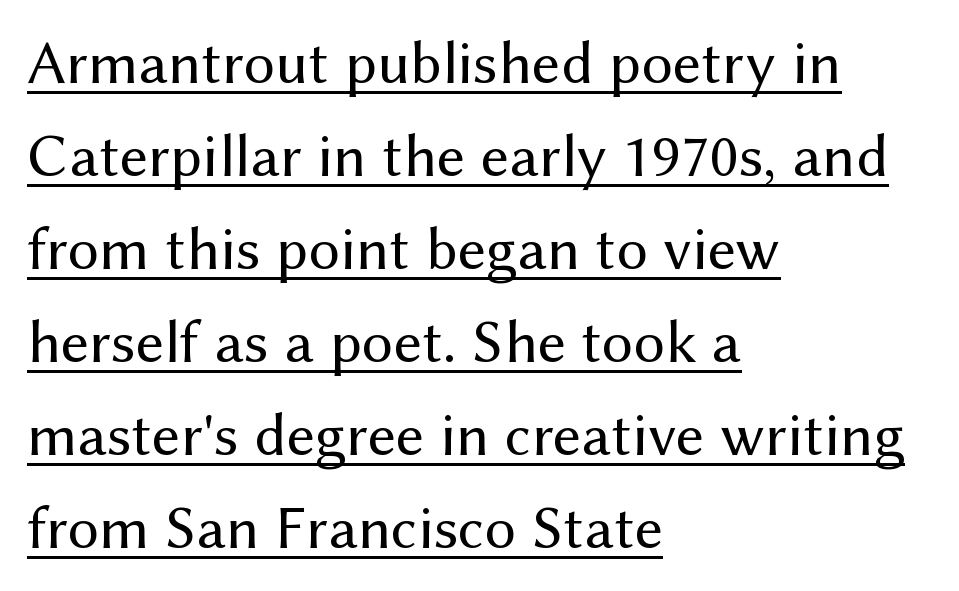
Beneath each row of characters lies a ruled line. The type is set solid horizontally, with unmodified tracking. Compared with a centered layout, this one pins lines to the left instead. This sample has the flowing, uneven cadence of proportional lettering. A quiet, ordinary-to-light weight characterises the typeface.
